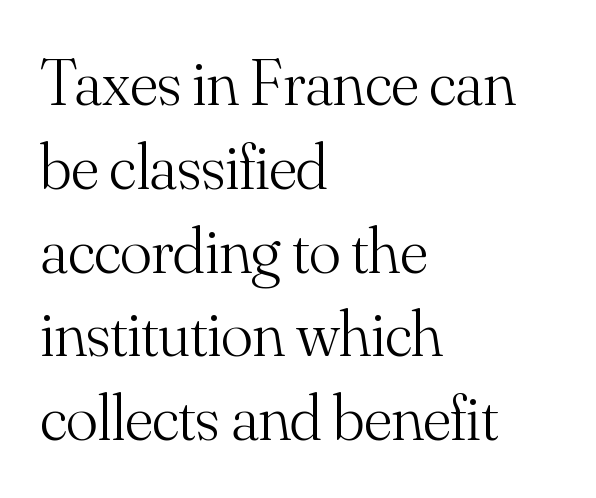
The image shows 66 px light serif type, upright; set left-aligned, normal line spacing (1.27x), normal letter spacing, not underlined; medium stroke contrast and a small x-height.
